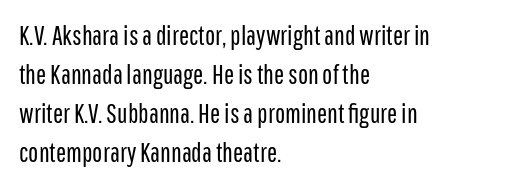
The image shows 27 px text type, upright; set left-aligned, normal line spacing (1.45x), normal letter spacing, not underlined.
